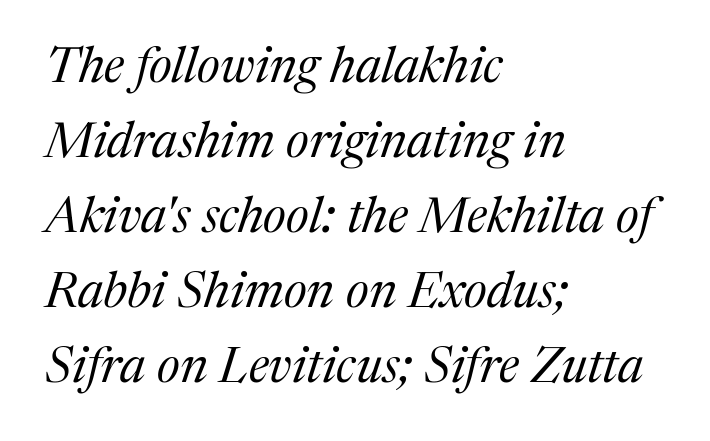
The image shows 50 px regular-weight serif type, italic (leaning right); set left-aligned, normal line spacing (1.5x), normal letter spacing, not underlined; medium stroke contrast and a medium x-height.
